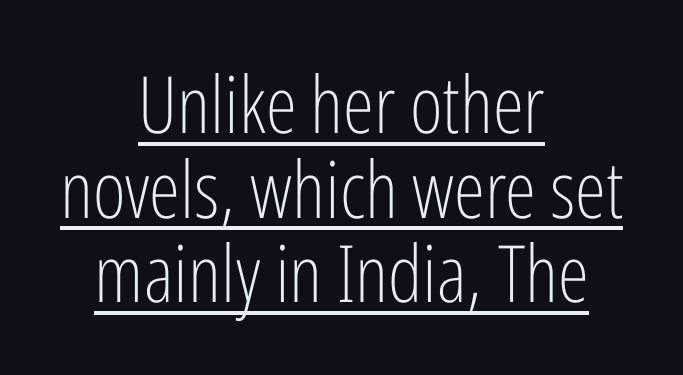
{"serif": "no", "italic": "no", "bold": "no", "weight": "light", "width": "condensed", "stroke_contrast": "low", "x_height": "medium", "monospaced": "no", "underline": "yes", "align": "center", "line_spacing": "tight", "line_spacing_ratio": 1.07, "letter_spacing": "normal", "letter_spacing_em": 0.0, "glyph_px": 79}
